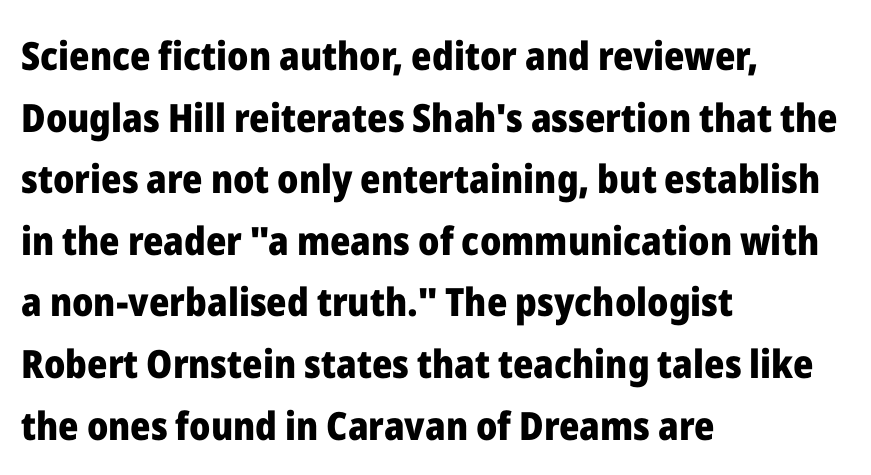
Q: Is the text bold? A: Yes.
Q: Is the text italic (slanted)? A: No, it is upright.
Q: Is the typeface a serif or a sans-serif typeface? A: Sans-serif.
Q: Is the text underlined? A: No.
Q: How is the paragraph aligned? A: Left-aligned.
Q: Is the spacing between letters normal or unusually wide? A: Normal.
Q: Is the spacing between lines tight, normal or loose? A: Normal.
Q: Width (condensed, normal, or wide)? A: Normal.
Q: Stroke contrast? A: Low.
Q: x-height? A: Medium.
Q: Monospaced? A: No.
